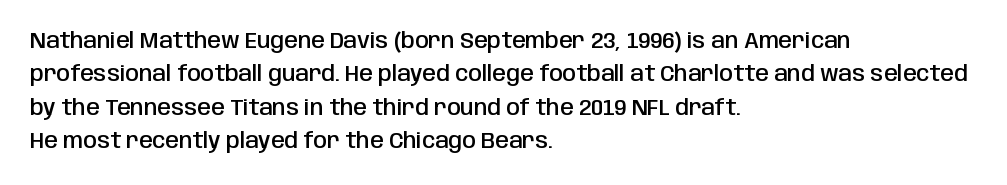
{"italic": "no", "bold": "semi", "underline": "no", "align": "left", "line_spacing": "normal", "line_spacing_ratio": 1.52, "letter_spacing": "normal", "letter_spacing_em": 0.0, "glyph_px": 22}
